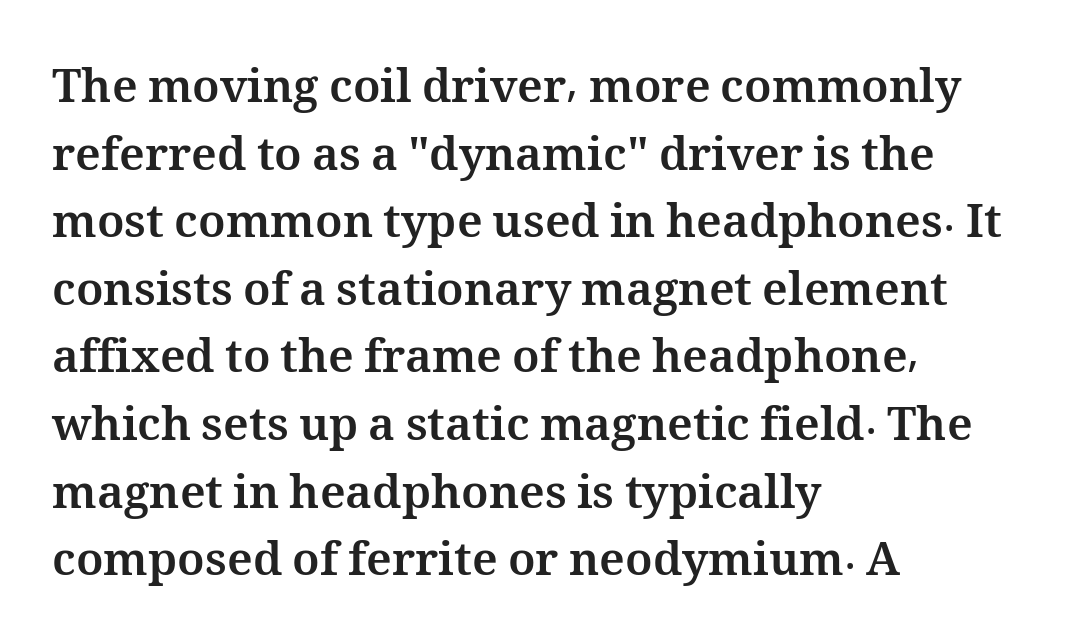
The image shows 46 px bold type, upright; set left-aligned, normal line spacing (1.47x), normal letter spacing, not underlined; medium stroke contrast and a medium x-height.
